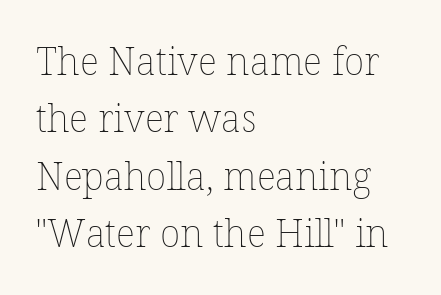
{"italic": "no", "bold": "no", "weight": "thin", "width": "normal", "stroke_contrast": "low", "x_height": "medium", "monospaced": "no", "underline": "no", "align": "left", "line_spacing": "normal", "line_spacing_ratio": 1.51, "letter_spacing": "normal", "letter_spacing_em": 0.0, "glyph_px": 38}
